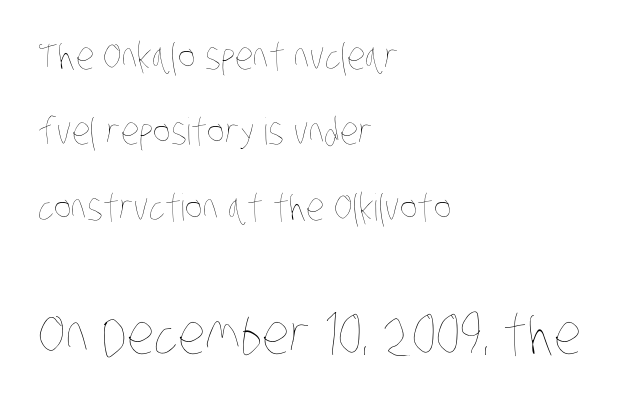
The font sits on the lighter half of the weight spectrum, regular included. You could fit nearly another row in the gap between these rows. The setting favours the left margin, as ordinary paragraphs usually do. The face used here appears at its bigger size in the lower chunk. Underlining? Definitely not there.
